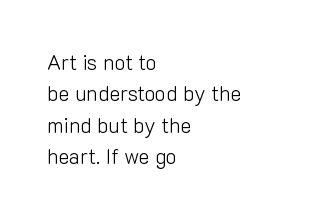
The image shows 21 px text type, upright; set left-aligned, normal line spacing (1.5x), normal letter spacing, not underlined.
